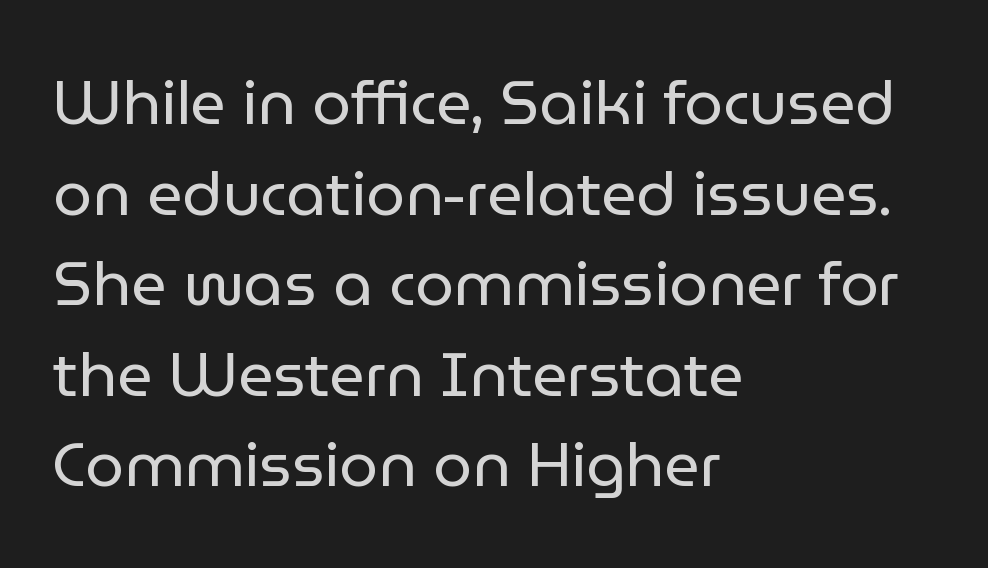
{"serif": "no", "italic": "no", "bold": "no", "weight": "regular", "width": "normal", "stroke_contrast": "low", "x_height": "medium", "monospaced": "no", "underline": "no", "align": "left", "line_spacing": "normal", "line_spacing_ratio": 1.46, "letter_spacing": "normal", "letter_spacing_em": 0.0, "glyph_px": 62}
